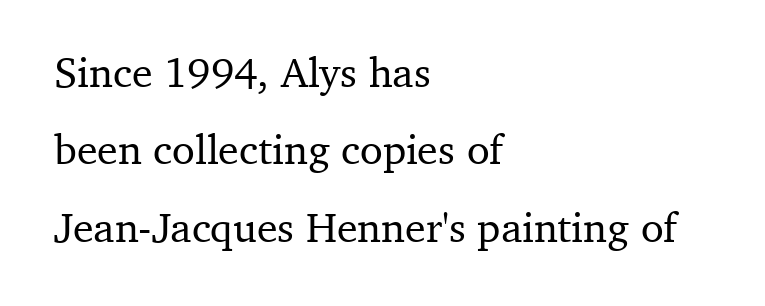
This rendering features lettering with no underline. It's the straight-up-and-down kind of type. Does extra space separate the letters? No, they use regular spacing. Line starts are locked; line ends wander. Old-style or modern, the face here clearly has serifs.
